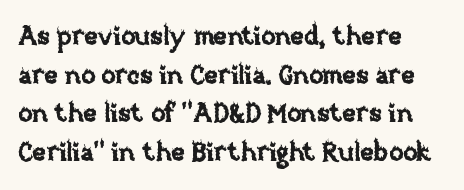
{"italic": "no", "underline": "no", "align": "left", "line_spacing": "normal", "line_spacing_ratio": 1.49, "letter_spacing": "normal", "letter_spacing_em": 0.0, "glyph_px": 26}
